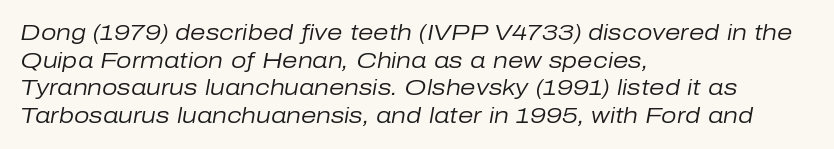
Descenders are the only things crossing below the line. Every row of glyphs begins at an identical x-position on the left. The letterforms sit at book weight or below. The tracking reads as untouched default to a designer's eye. In terms of leading, this rendering sits right in the middle.
